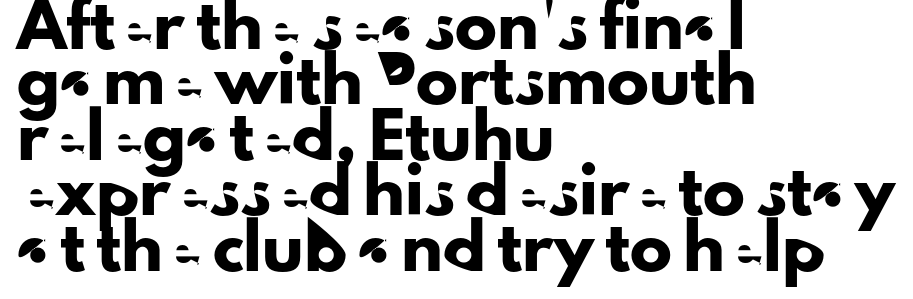
Q: Is the text italic (slanted)? A: No, it is upright.
Q: Is the typeface a serif or a sans-serif typeface? A: Sans-serif.
Q: Is the text underlined? A: No.
Q: How is the paragraph aligned? A: Left-aligned.
Q: Is the spacing between letters normal or unusually wide? A: Normal.
Q: Is the spacing between lines tight, normal or loose? A: Normal.
Q: Width (condensed, normal, or wide)? A: Normal.
Q: Stroke contrast? A: Low.
Q: x-height? A: Small.
Q: Monospaced? A: No.
